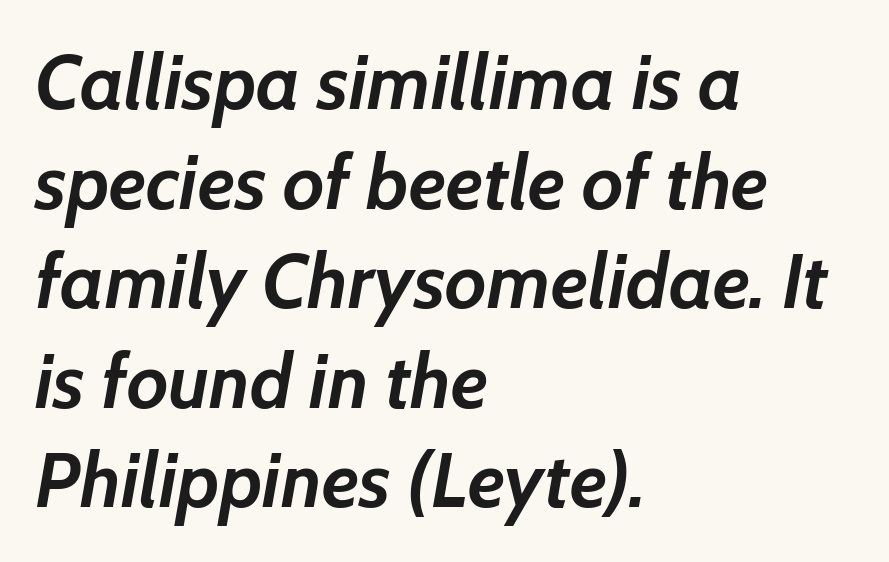
The face used here is rendered with its standard letterfit. This rendering features lettering with no underline. Each line starts at the same left margin while the right side varies. Character widths vary here, with narrow letters taking less room than wide ones. The line-height multiplier appears to be the usual default. These words are printed bold, with thick strokes throughout.
